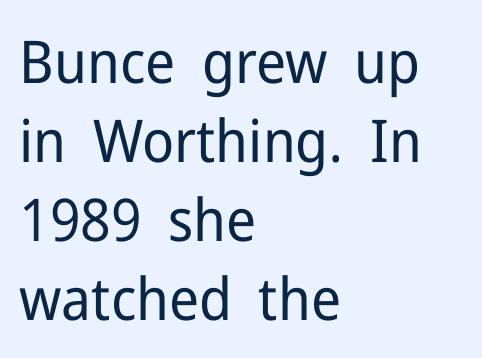
{"serif": "no", "italic": "no", "bold": "no", "weight": "regular", "width": "normal", "stroke_contrast": "low", "x_height": "medium", "monospaced": "no", "underline": "no", "align": "left", "line_spacing": "normal", "line_spacing_ratio": 1.34, "letter_spacing": "normal", "letter_spacing_em": 0.0, "glyph_px": 59}
